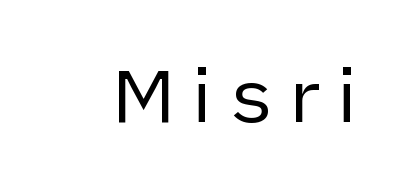
The image shows 74 px regular-weight sans-serif type, upright; set unusually wide letter spacing (+0.2 em), not underlined; low stroke contrast and a medium x-height.
